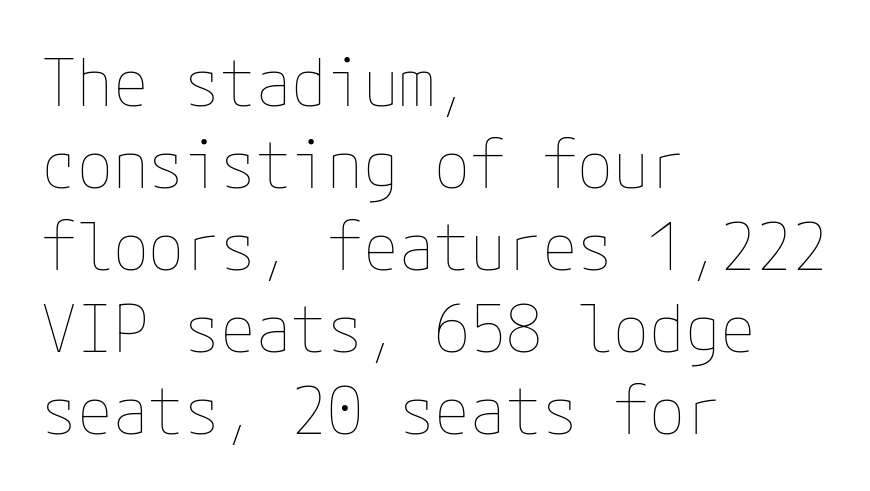
Q: Is the text bold? A: No.
Q: Is the text italic (slanted)? A: No, it is upright.
Q: Is the text underlined? A: No.
Q: How is the paragraph aligned? A: Left-aligned.
Q: Is the spacing between letters normal or unusually wide? A: Normal.
Q: Is the spacing between lines tight, normal or loose? A: Normal.
Q: Width (condensed, normal, or wide)? A: Normal.
Q: Stroke contrast? A: Low.
Q: x-height? A: Medium.
